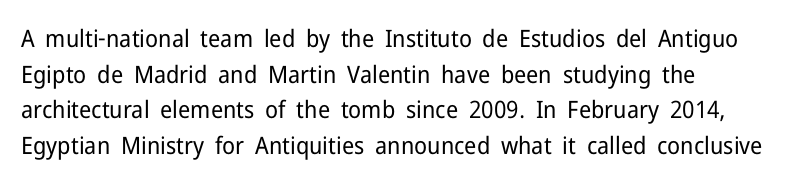
No italicization has been applied; the sample stays upright. Each line starts at the same left margin while the right side varies. Weight: regular or lighter. Compared with typical paragraphs, the rows here are spaced about the same. No extra tracking has been applied to these lines. Any mark beneath the type? The region is blank.
